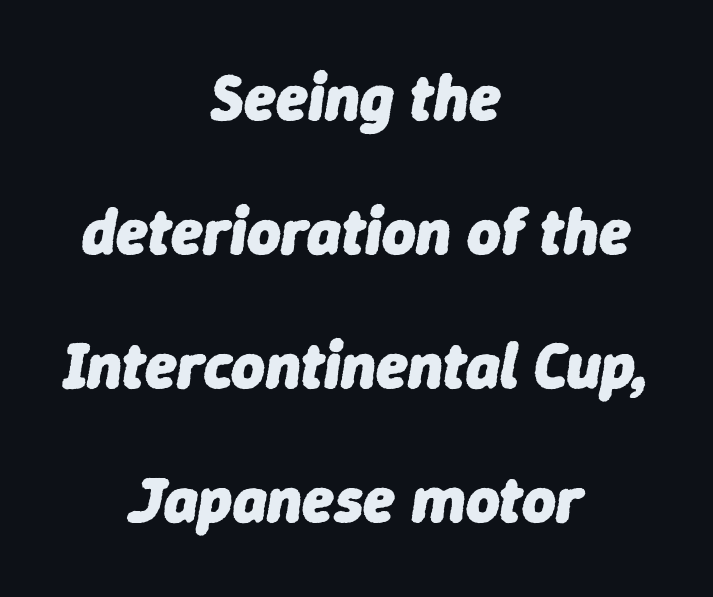
The image shows 65 px heavy type, italic (leaning right); set centered, loose line spacing (2.06x), normal letter spacing, not underlined; low stroke contrast and a medium x-height.
